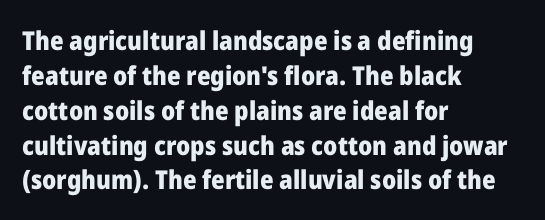
Q: Is the text bold? A: Yes.
Q: Is the text italic (slanted)? A: No, it is upright.
Q: Is the text underlined? A: No.
Q: How is the paragraph aligned? A: Left-aligned.
Q: Is the spacing between letters normal or unusually wide? A: Normal.
Q: Is the spacing between lines tight, normal or loose? A: Normal.
